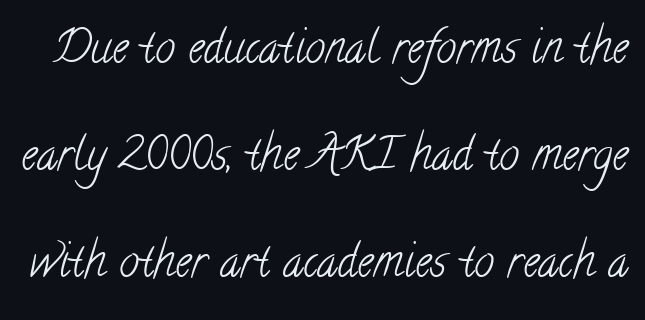
Q: Is the text bold? A: No.
Q: Is the typeface a serif or a sans-serif typeface? A: Serif.
Q: Is the text underlined? A: No.
Q: Is the spacing between letters normal or unusually wide? A: Normal.
Q: Is the spacing between lines tight, normal or loose? A: Loose.
Q: Width (condensed, normal, or wide)? A: Condensed.
Q: Stroke contrast? A: Low.
Q: x-height? A: Small.
Q: Monospaced? A: No.
